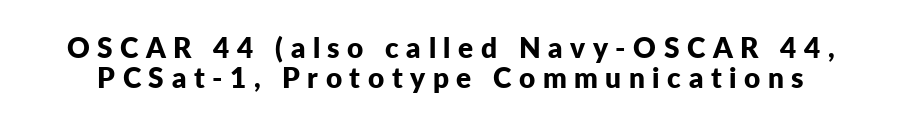
The image shows 28 px bold sans-serif type, upright; set tight line spacing (1.06x), unusually wide letter spacing (+0.27 em), not underlined; low stroke contrast and a medium x-height.
